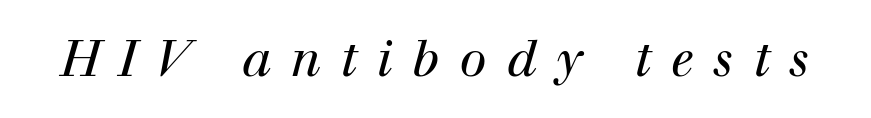
The image shows 49 px regular-weight serif type, italic (leaning right); set unusually wide letter spacing (+0.4 em), not underlined; high stroke contrast and a medium x-height.
